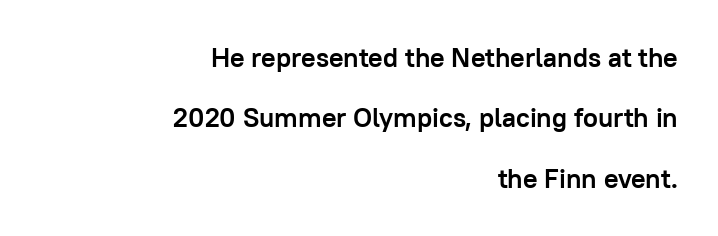
Q: Is the text bold? A: Yes.
Q: Is the text italic (slanted)? A: No, it is upright.
Q: Is the text underlined? A: No.
Q: How is the paragraph aligned? A: Right-aligned.
Q: Is the spacing between letters normal or unusually wide? A: Normal.
Q: Is the spacing between lines tight, normal or loose? A: Loose.
